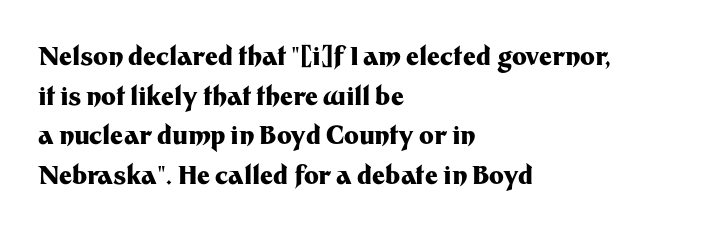
The words here are not underlined. Glyph-to-glyph distance matches everyday printed text. The rows are spaced the way most documents space them. The lettering holds an erect, upright posture throughout. Heavy-handed strokes throughout: this text is bold. Which margin do the lines hug? The left one — the right edge is uneven.
